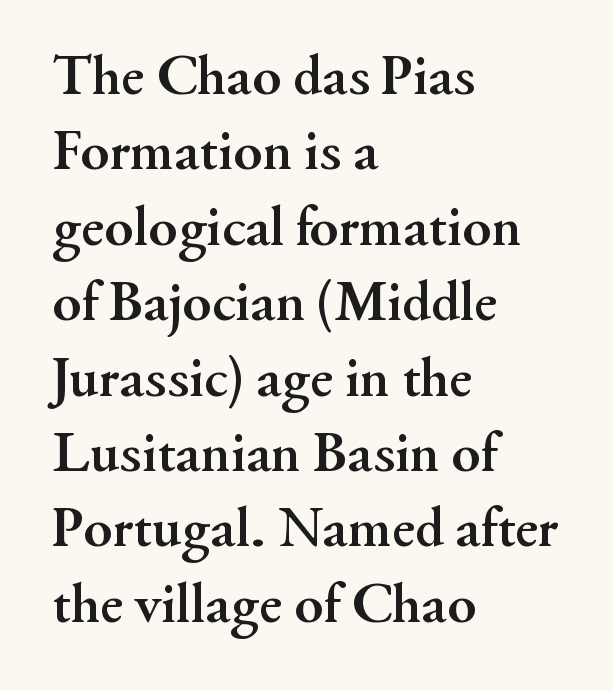
Q: Is the text bold? A: Yes.
Q: Is the text italic (slanted)? A: No, it is upright.
Q: Is the typeface a serif or a sans-serif typeface? A: Serif.
Q: Is the text underlined? A: No.
Q: How is the paragraph aligned? A: Left-aligned.
Q: Is the spacing between letters normal or unusually wide? A: Normal.
Q: Is the spacing between lines tight, normal or loose? A: Normal.
Q: Width (condensed, normal, or wide)? A: Normal.
Q: Stroke contrast? A: Medium.
Q: x-height? A: Small.
Q: Monospaced? A: No.
